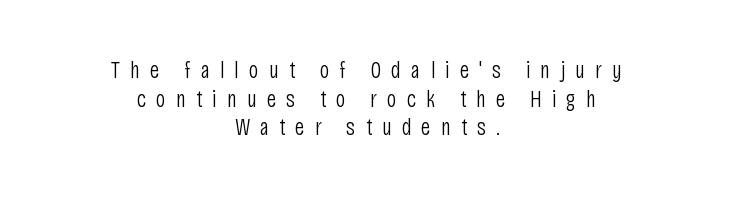
Q: Is the text bold? A: No.
Q: Is the text italic (slanted)? A: No, it is upright.
Q: Is the text underlined? A: No.
Q: How is the paragraph aligned? A: Centered.
Q: Is the spacing between letters normal or unusually wide? A: Unusually wide.
